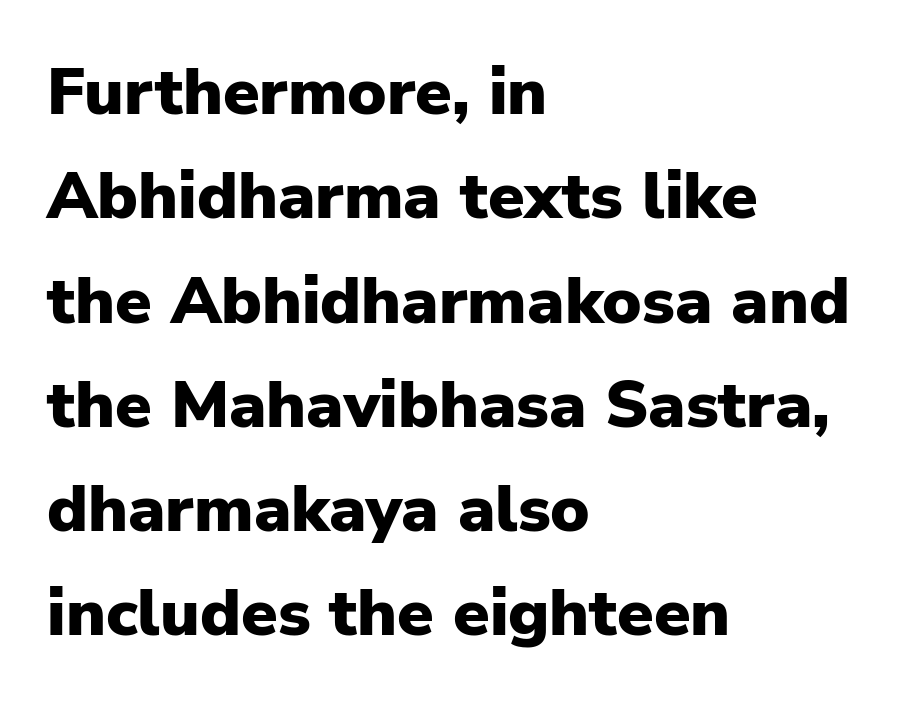
{"serif": "no", "italic": "no", "bold": "yes", "weight": "heavy", "width": "normal", "stroke_contrast": "low", "x_height": "medium", "monospaced": "no", "underline": "no", "align": "left", "line_spacing": "normal", "line_spacing_ratio": 1.58, "letter_spacing": "normal", "letter_spacing_em": 0.0, "glyph_px": 66}
